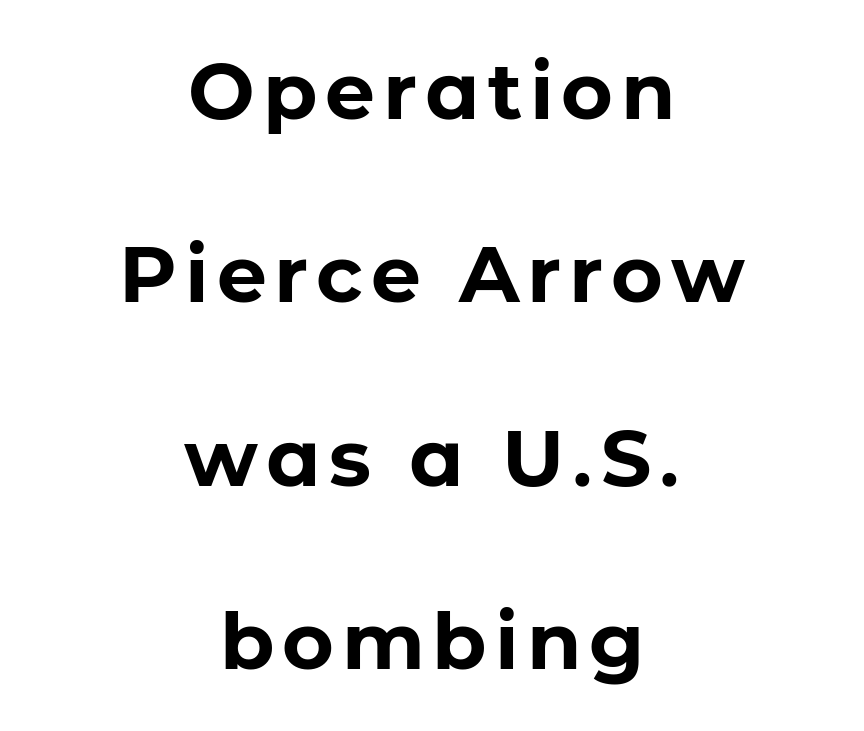
Q: Is the text bold? A: Yes.
Q: Is the text italic (slanted)? A: No, it is upright.
Q: Is the typeface a serif or a sans-serif typeface? A: Sans-serif.
Q: Is the text underlined? A: No.
Q: How is the paragraph aligned? A: Centered.
Q: Is the spacing between lines tight, normal or loose? A: Loose.
Q: Width (condensed, normal, or wide)? A: Normal.
Q: Stroke contrast? A: Low.
Q: x-height? A: Medium.
Q: Monospaced? A: No.
